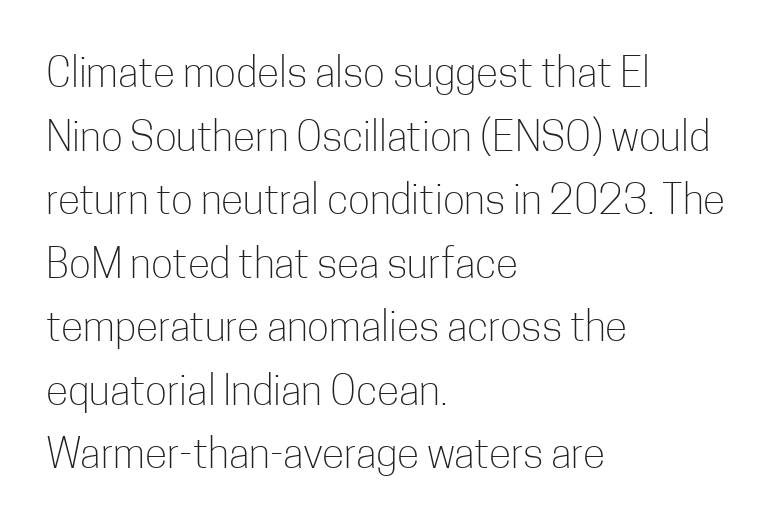
The image shows 41 px light, condensed sans-serif type, upright; set left-aligned, normal line spacing (1.55x), normal letter spacing, not underlined; low stroke contrast and a medium x-height.
